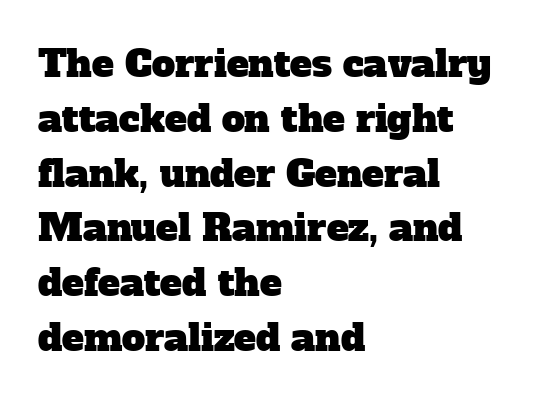
The image shows 37 px serif type; set left-aligned, normal line spacing (1.48x), normal letter spacing, not underlined; low stroke contrast and a medium x-height.
